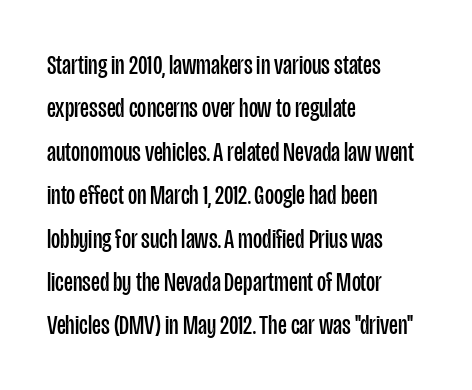
{"serif": "no", "italic": "no", "bold": "no", "weight": "regular", "width": "condensed", "stroke_contrast": "low", "x_height": "large", "monospaced": "no", "underline": "no", "align": "left", "line_spacing": "normal", "line_spacing_ratio": 1.55, "letter_spacing": "normal", "letter_spacing_em": 0.0, "glyph_px": 28}
